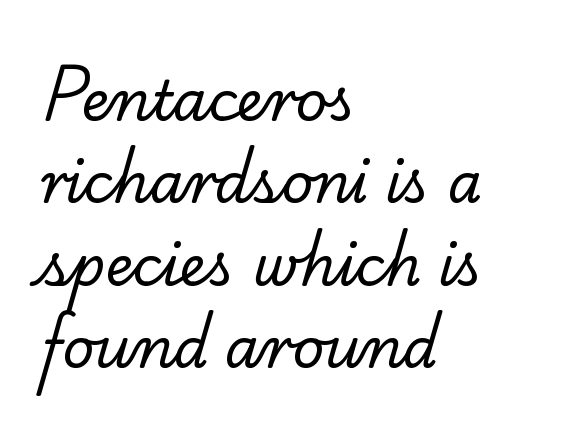
{"bold": "no", "weight": "regular", "width": "normal", "stroke_contrast": "low", "x_height": "small", "monospaced": "no", "underline": "no", "align": "left", "line_spacing": "normal", "line_spacing_ratio": 1.5, "letter_spacing": "normal", "letter_spacing_em": 0.0, "glyph_px": 55}
